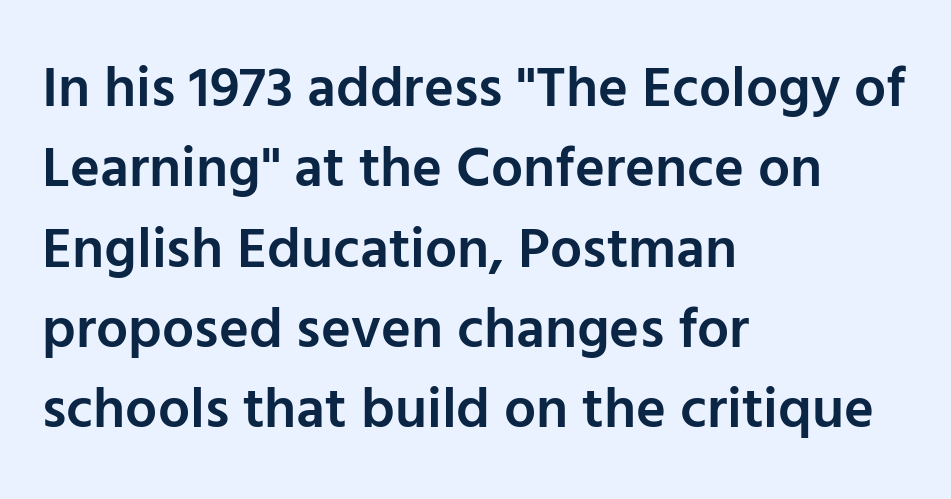
Decoration check: the copy has no underline. Classification — sans serif. The passage shown is semibold, sitting just below true bold. Varying glyph widths throughout — classic text-font behaviour. Notice how the stems are strictly vertical — no italics here.
